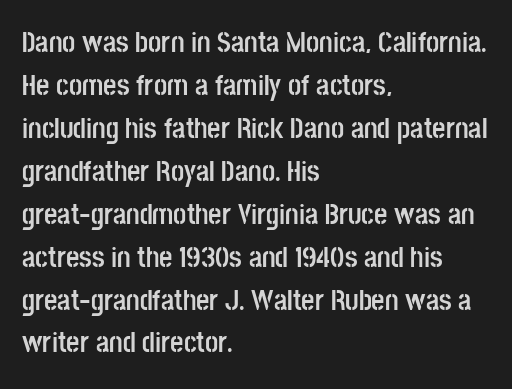
Q: Is the text bold? A: Yes.
Q: Is the text italic (slanted)? A: No, it is upright.
Q: Is the typeface a serif or a sans-serif typeface? A: Sans-serif.
Q: Is the text underlined? A: No.
Q: How is the paragraph aligned? A: Left-aligned.
Q: Is the spacing between letters normal or unusually wide? A: Normal.
Q: Is the spacing between lines tight, normal or loose? A: Normal.
Q: Width (condensed, normal, or wide)? A: Condensed.
Q: Stroke contrast? A: Low.
Q: x-height? A: Large.
Q: Monospaced? A: No.
